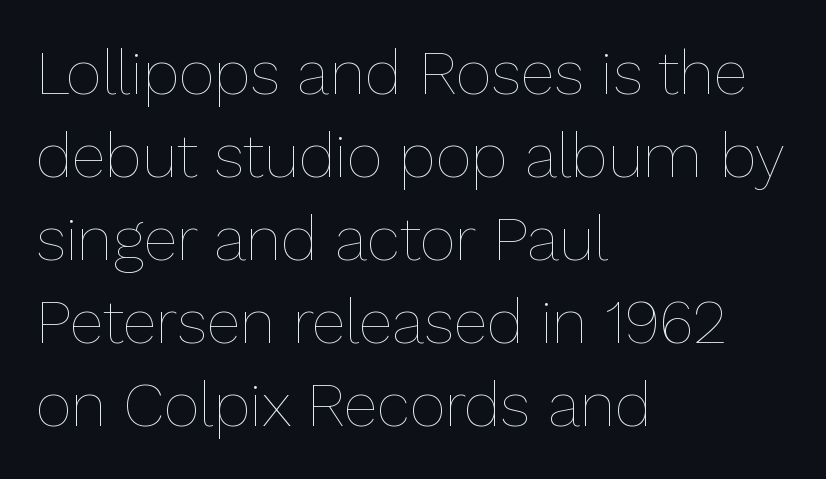
{"italic": "no", "bold": "no", "weight": "thin", "width": "normal", "stroke_contrast": "low", "x_height": "medium", "monospaced": "no", "underline": "no", "align": "left", "line_spacing": "normal", "line_spacing_ratio": 1.34, "letter_spacing": "normal", "letter_spacing_em": 0.0, "glyph_px": 62}
